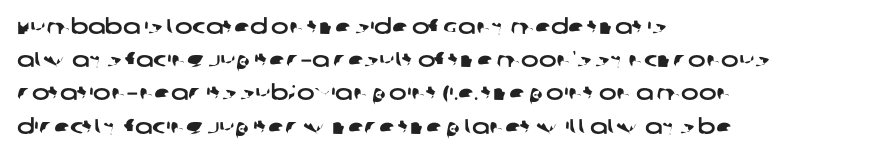
Q: Is the text underlined? A: No.
Q: How is the paragraph aligned? A: Left-aligned.
Q: Is the spacing between letters normal or unusually wide? A: Normal.
Q: Is the spacing between lines tight, normal or loose? A: Normal.
